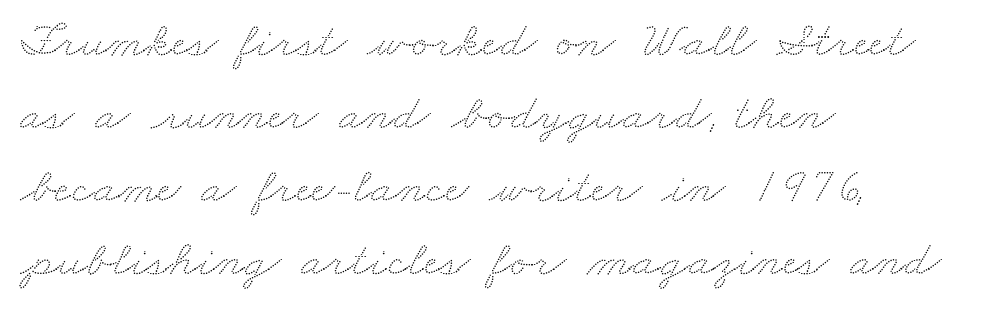
Nothing unusual about the tracking: characters are spaced as the font intends. Unmarked baselines from the first word to the last. The lines in this sample share a left origin and differ only in where they stop. One glance says typical: line gaps are just what's usual.
